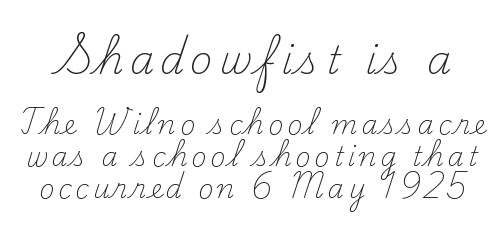
Q: Is the text bold? A: No.
Q: Is the text italic (slanted)? A: Yes.
Q: Is the text underlined? A: No.
Q: Which block of text is set in a larger size, the first (top) or the second (bottom)? A: The first (top) one.
Q: Width (condensed, normal, or wide)? A: Normal.
Q: Stroke contrast? A: Medium.
Q: x-height? A: Small.
Q: Monospaced? A: No.
